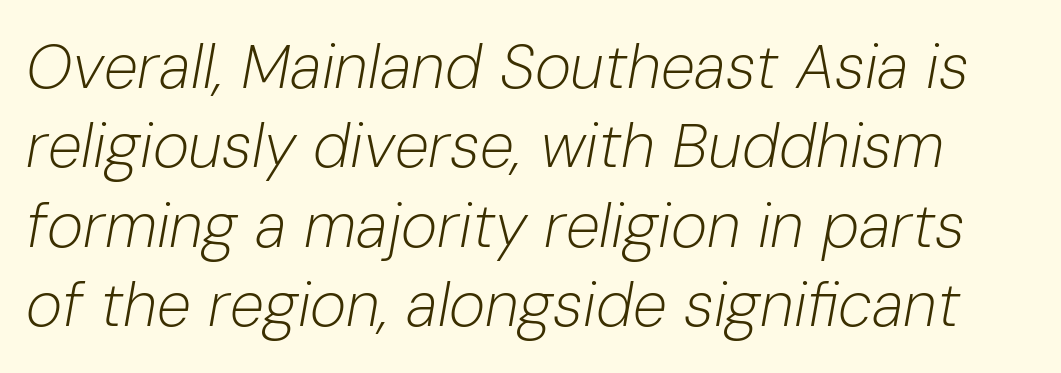
{"italic": "yes", "lean": "right", "slant_degrees": 10, "bold": "no", "weight": "light", "width": "normal", "stroke_contrast": "low", "x_height": "medium", "monospaced": "no", "underline": "no", "line_spacing": "normal", "line_spacing_ratio": 1.28, "letter_spacing": "normal", "letter_spacing_em": 0.0, "glyph_px": 62}
